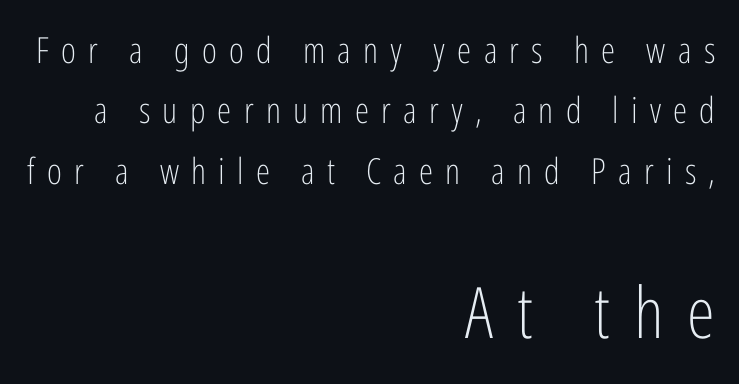
Q: Is the text bold? A: No.
Q: Is the text italic (slanted)? A: No, it is upright.
Q: Is the typeface a serif or a sans-serif typeface? A: Sans-serif.
Q: Is the text underlined? A: No.
Q: How is the paragraph aligned? A: Right-aligned.
Q: Is the spacing between letters normal or unusually wide? A: Unusually wide.
Q: Is the spacing between lines tight, normal or loose? A: Normal.
Q: Which block of text is set in a larger size, the first (top) or the second (bottom)? A: The second (bottom) one.
Q: Width (condensed, normal, or wide)? A: Condensed.
Q: Stroke contrast? A: Low.
Q: x-height? A: Medium.
Q: Monospaced? A: No.
